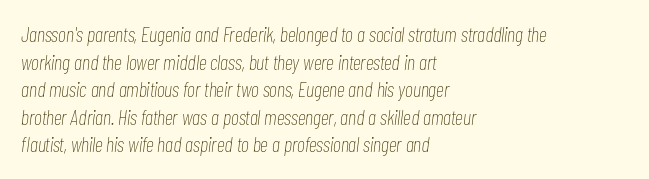
Q: Is the text bold? A: No.
Q: Is the text italic (slanted)? A: Yes, it leans right by about 7 degrees.
Q: Is the text underlined? A: No.
Q: How is the paragraph aligned? A: Left-aligned.
Q: Is the spacing between letters normal or unusually wide? A: Normal.
Q: Is the spacing between lines tight, normal or loose? A: Normal.
